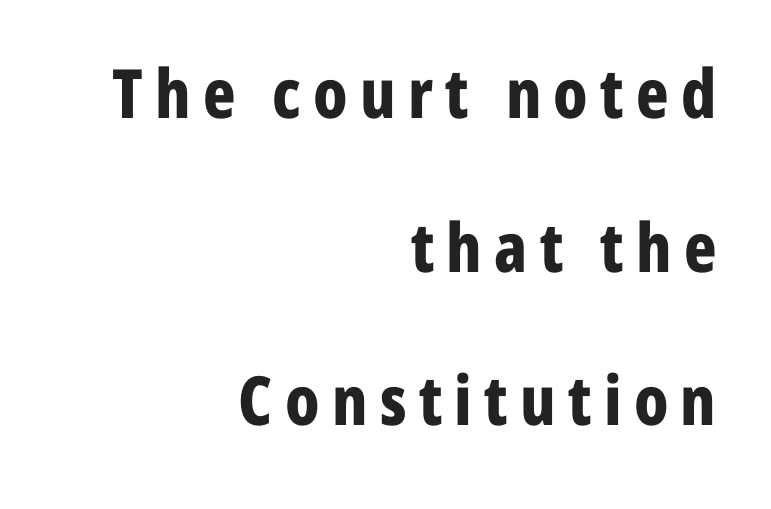
Q: Is the text bold? A: Yes.
Q: Is the text italic (slanted)? A: No, it is upright.
Q: Is the typeface a serif or a sans-serif typeface? A: Sans-serif.
Q: Is the text underlined? A: No.
Q: How is the paragraph aligned? A: Right-aligned.
Q: Is the spacing between lines tight, normal or loose? A: Loose.
Q: Width (condensed, normal, or wide)? A: Condensed.
Q: Stroke contrast? A: Low.
Q: x-height? A: Medium.
Q: Monospaced? A: No.
